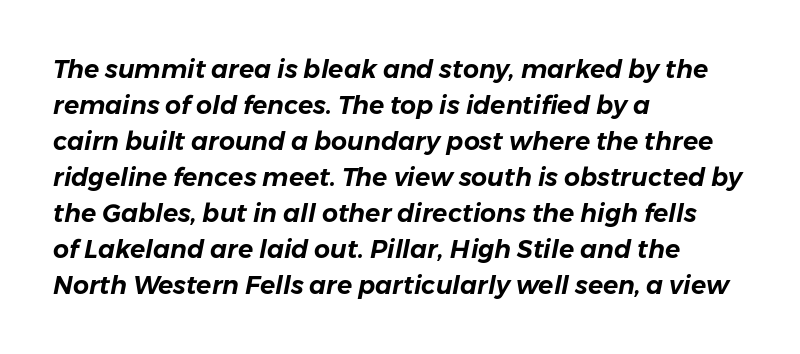
The image shows 25 px text type, italic (leaning right); set left-aligned, normal line spacing (1.44x), normal letter spacing, not underlined.
